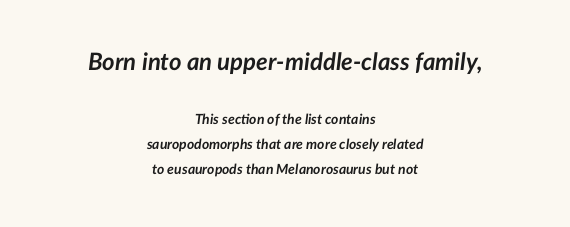
The space directly below the letters is spotless. The face used here appears at its bigger size in the upper chunk. If you drew a line through each stem, it would be angled. The passage is arranged like a title page — every line centered.
